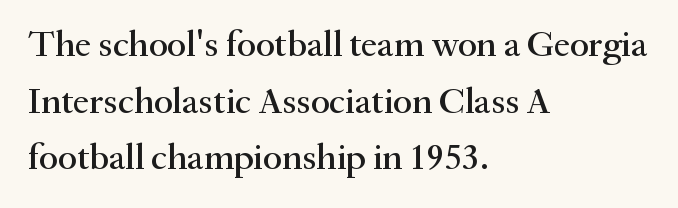
Q: Is the text italic (slanted)? A: No, it is upright.
Q: Is the typeface a serif or a sans-serif typeface? A: Serif.
Q: Is the text underlined? A: No.
Q: How is the paragraph aligned? A: Left-aligned.
Q: Is the spacing between letters normal or unusually wide? A: Normal.
Q: Is the spacing between lines tight, normal or loose? A: Normal.
Q: Width (condensed, normal, or wide)? A: Normal.
Q: Stroke contrast? A: Medium.
Q: x-height? A: Small.
Q: Monospaced? A: No.
